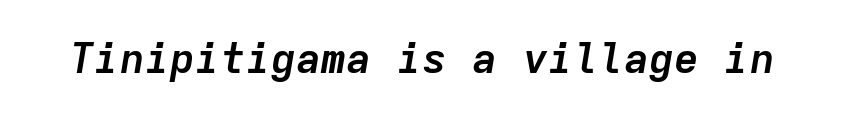
Q: Is the text bold? A: Yes.
Q: Is the text italic (slanted)? A: Yes, it leans right by about 9 degrees.
Q: Is the text underlined? A: No.
Q: Is the spacing between letters normal or unusually wide? A: Normal.
Q: Width (condensed, normal, or wide)? A: Normal.
Q: Stroke contrast? A: Low.
Q: x-height? A: Medium.
Q: Monospaced? A: Yes.
